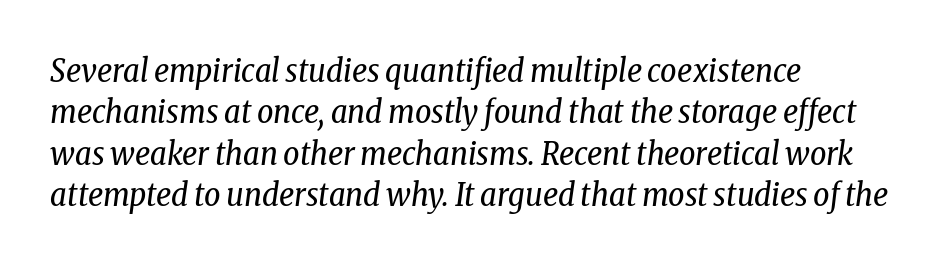
The image shows 32 px regular-weight, condensed serif type, italic (leaning right); set left-aligned, normal line spacing (1.29x), normal letter spacing, not underlined; low stroke contrast and a medium x-height.
